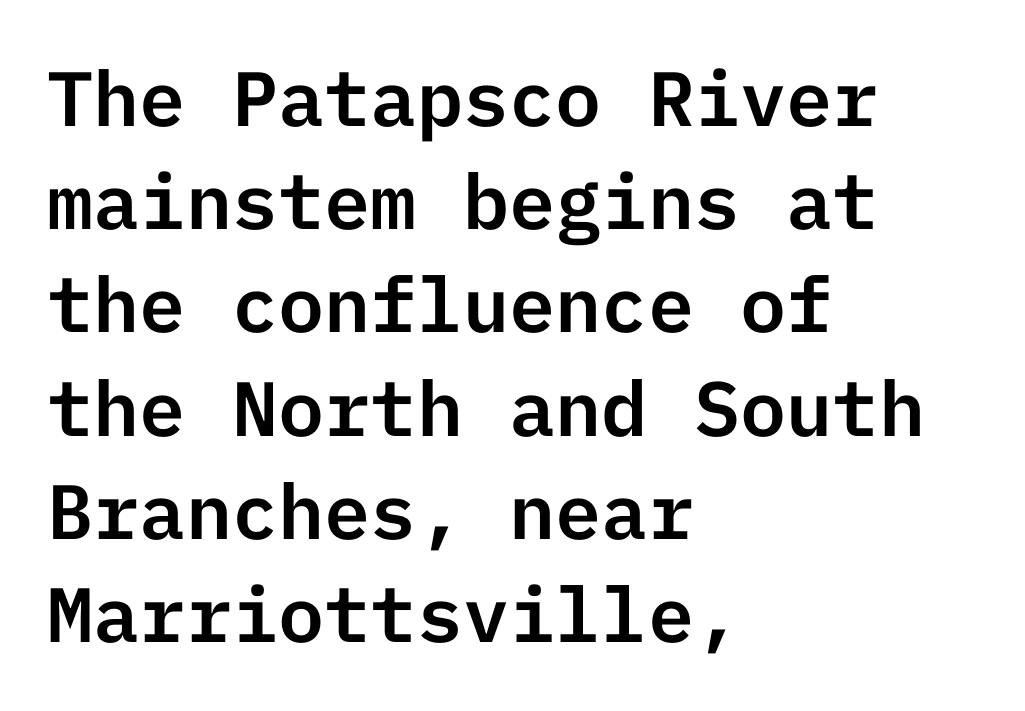
{"serif": "no", "italic": "no", "width": "normal", "stroke_contrast": "low", "x_height": "medium", "underline": "no", "align": "left", "line_spacing": "normal", "line_spacing_ratio": 1.34, "letter_spacing": "normal", "letter_spacing_em": 0.0, "glyph_px": 77}
